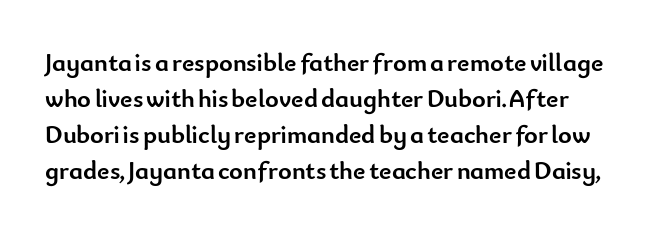
The image shows 26 px bold type, upright; set normal line spacing (1.39x), normal letter spacing, not underlined.
